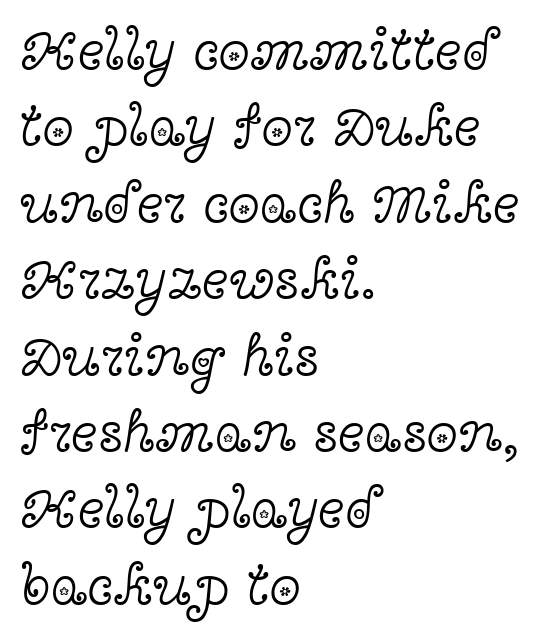
Compared with a centered layout, this one pins lines to the left instead. Does extra space separate the letters? No, they use regular spacing. Look at the bottom of the vertical strokes: they flare into serifs here. Reading down the column, the eye jumps a familiar distance to each next line.
